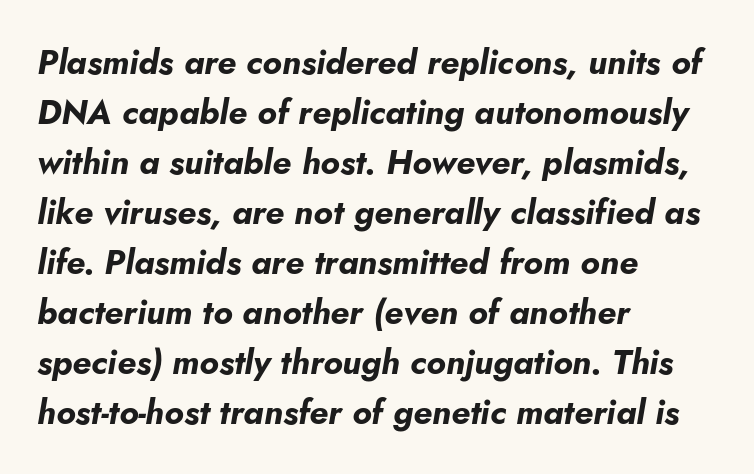
The image shows 34 px bold type, italic (leaning right); set left-aligned, normal line spacing (1.47x), normal letter spacing, not underlined; low stroke contrast and a small x-height.
